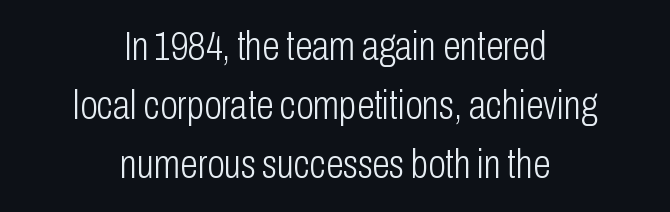
Q: Is the text bold? A: No.
Q: Is the text italic (slanted)? A: No, it is upright.
Q: Is the typeface a serif or a sans-serif typeface? A: Sans-serif.
Q: Is the text underlined? A: No.
Q: How is the paragraph aligned? A: Centered.
Q: Is the spacing between letters normal or unusually wide? A: Normal.
Q: Is the spacing between lines tight, normal or loose? A: Normal.
Q: Width (condensed, normal, or wide)? A: Condensed.
Q: Stroke contrast? A: Low.
Q: x-height? A: Medium.
Q: Monospaced? A: No.
